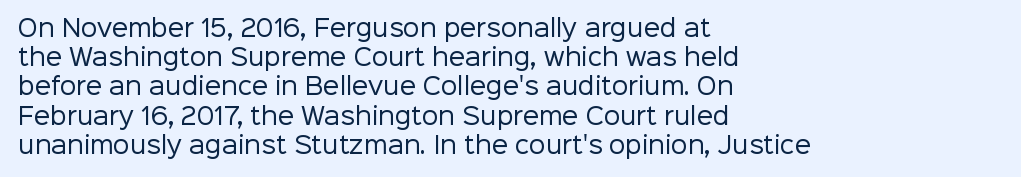
Q: Is the text bold? A: No.
Q: Is the text italic (slanted)? A: No, it is upright.
Q: Is the text underlined? A: No.
Q: How is the paragraph aligned? A: Left-aligned.
Q: Is the spacing between letters normal or unusually wide? A: Normal.
Q: Is the spacing between lines tight, normal or loose? A: Normal.
